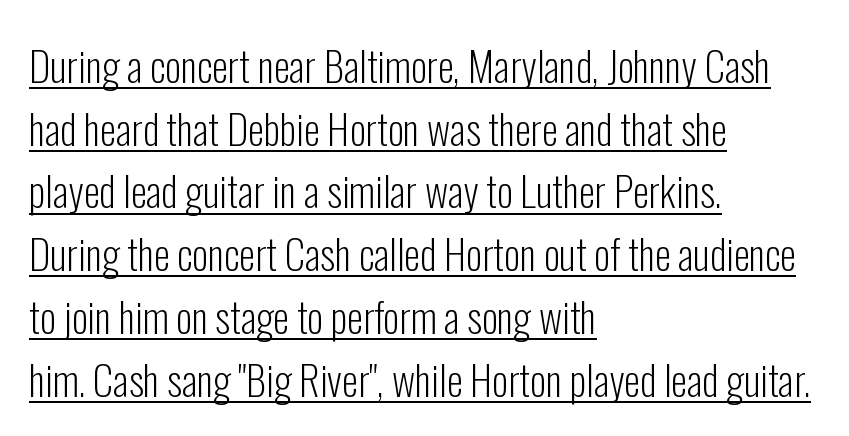
{"serif": "no", "italic": "no", "bold": "no", "weight": "light", "width": "condensed", "stroke_contrast": "low", "x_height": "medium", "monospaced": "no", "underline": "yes", "align": "left", "line_spacing": "normal", "line_spacing_ratio": 1.53, "letter_spacing": "normal", "letter_spacing_em": 0.0, "glyph_px": 41}
